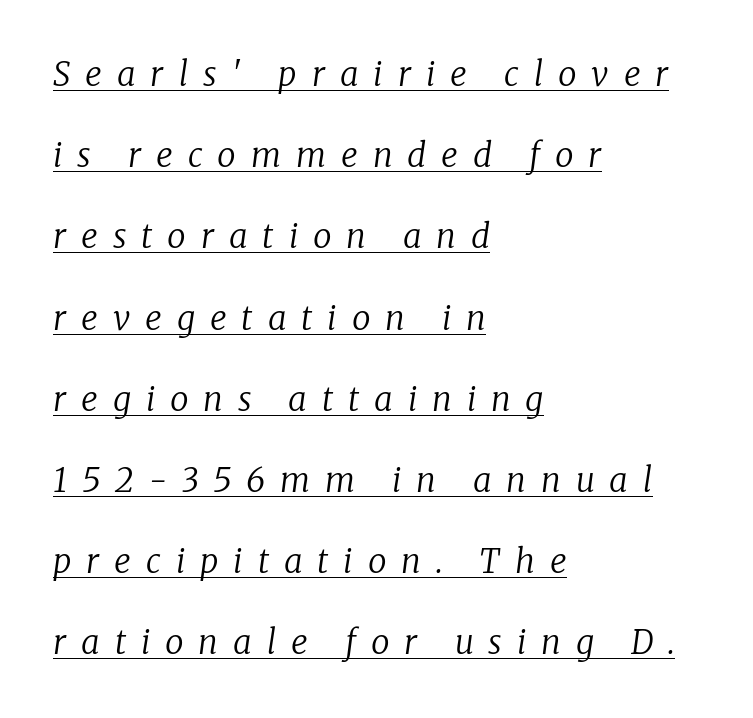
The vertical gap from one line to the next is large. Every row of glyphs begins at an identical x-position on the left. Yep, those are serifs on the letters. This rendering widens character spacing well past its baseline value. The passage shown is typed in a proportional face where columns would drift. You can tell it's italic because the verticals aren't actually vertical.
